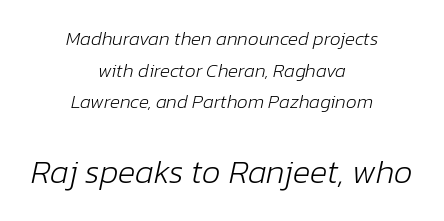
Q: Is the text bold? A: No.
Q: Is the text italic (slanted)? A: Yes, it leans right by about 12 degrees.
Q: Is the text underlined? A: No.
Q: How is the paragraph aligned? A: Centered.
Q: Is the spacing between letters normal or unusually wide? A: Normal.
Q: Is the spacing between lines tight, normal or loose? A: Normal.
Q: Which block of text is set in a larger size, the first (top) or the second (bottom)? A: The second (bottom) one.
Q: Width (condensed, normal, or wide)? A: Normal.
Q: Stroke contrast? A: Low.
Q: x-height? A: Medium.
Q: Monospaced? A: No.
